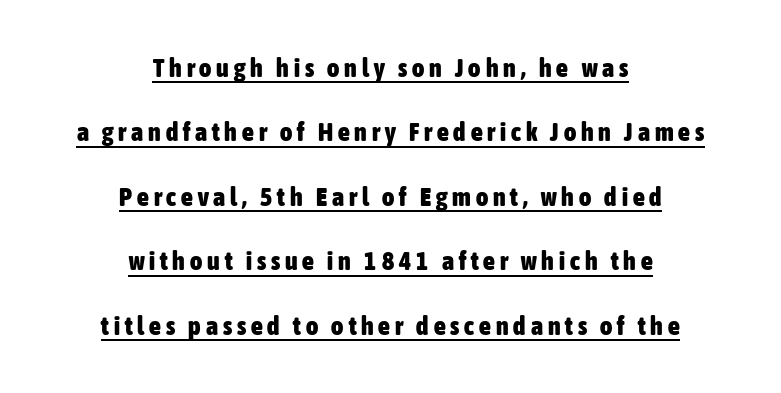
{"italic": "no", "bold": "yes", "underline": "yes", "align": "center", "line_spacing": "loose", "line_spacing_ratio": 2.48, "glyph_px": 26}
